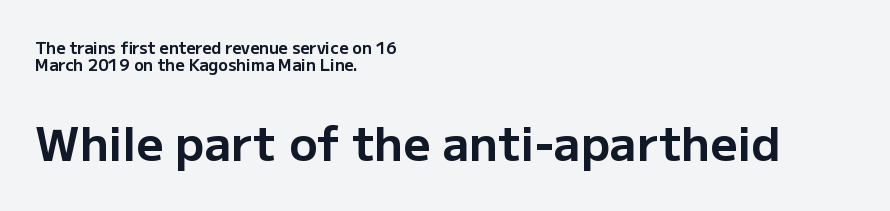
The image shows 47 px bold sans-serif type, upright; set left-aligned, tight line spacing (1.05x), normal letter spacing, not underlined; the second (bottom) block is 2.94x larger; low stroke contrast and a medium x-height.
